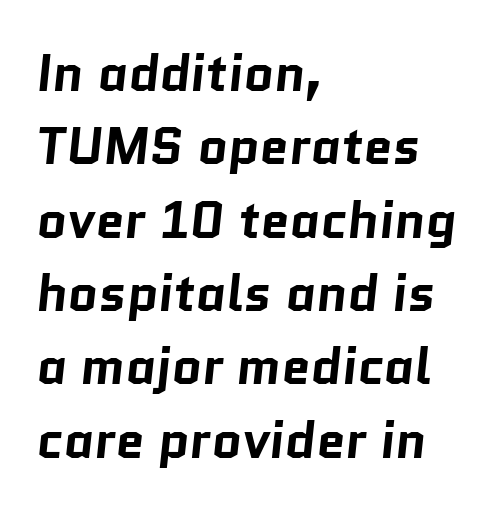
Beneath every word, the page is bare. In terms of weight, the rendering is a true, heavy bold. Each letter keeps its own natural width here, so spacing adapts to shape. The face used here is rendered with its standard letterfit.
